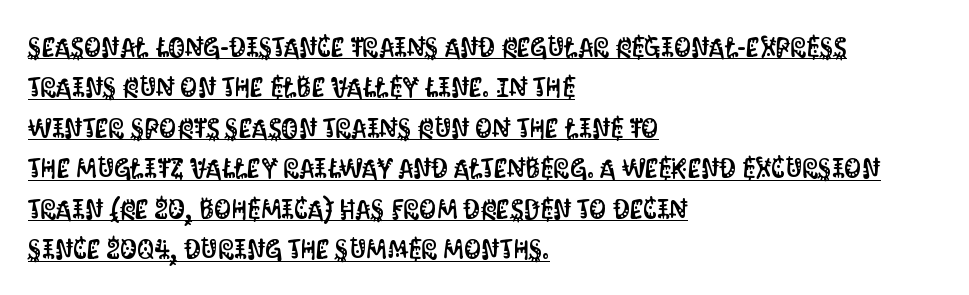
{"italic": "no", "underline": "yes", "align": "left", "line_spacing": "normal", "line_spacing_ratio": 1.5, "letter_spacing": "normal", "letter_spacing_em": 0.0, "glyph_px": 27}
